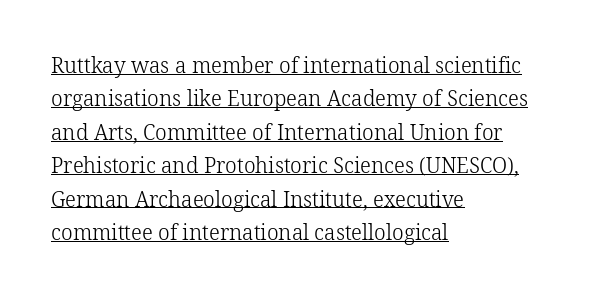
The image shows 21 px text type, upright; set left-aligned, normal line spacing (1.59x), normal letter spacing, underlined.
